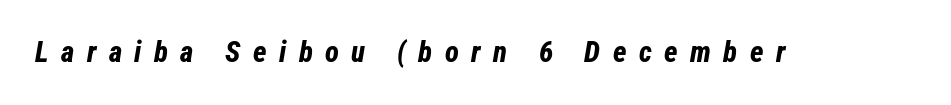
{"italic": "yes", "lean": "right", "slant_degrees": 12, "bold": "yes", "weight": "bold", "width": "condensed", "stroke_contrast": "low", "x_height": "medium", "monospaced": "no", "underline": "no", "letter_spacing": "wide", "letter_spacing_em": 0.43, "glyph_px": 29}
